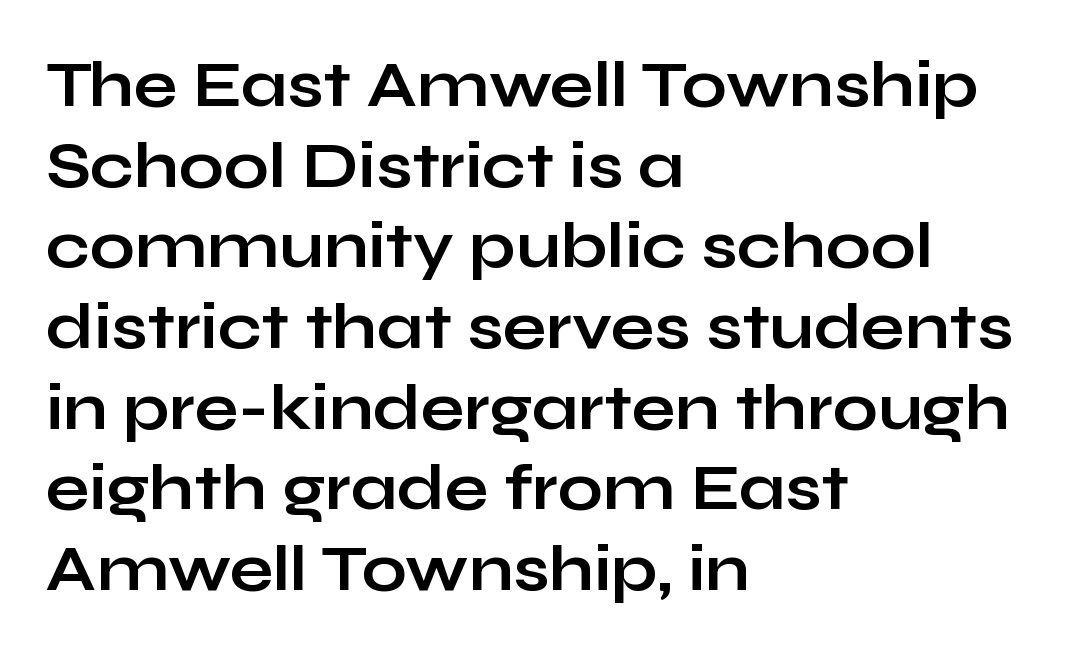
Vertical spacing — default. Here the designer chose a conventional face with non-uniform glyph widths. The rendering keeps characters at their native spacing. Does the lettering tilt? It doesn't — this is upright. Emphasis by weight is at full strength: bold.
